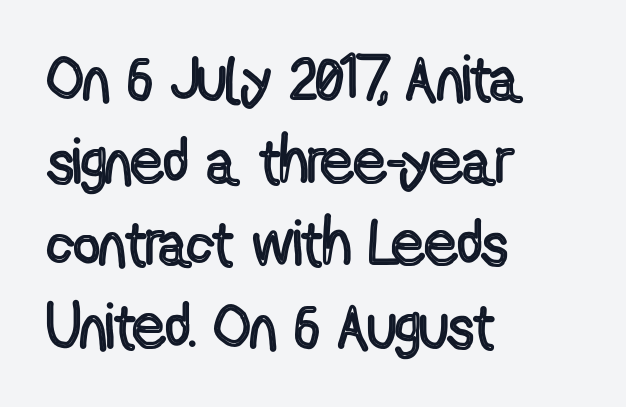
{"italic": "no", "width": "condensed", "x_height": "medium", "monospaced": "no", "underline": "no", "align": "left", "line_spacing": "normal", "line_spacing_ratio": 1.29, "letter_spacing": "normal", "letter_spacing_em": 0.0, "glyph_px": 64}
